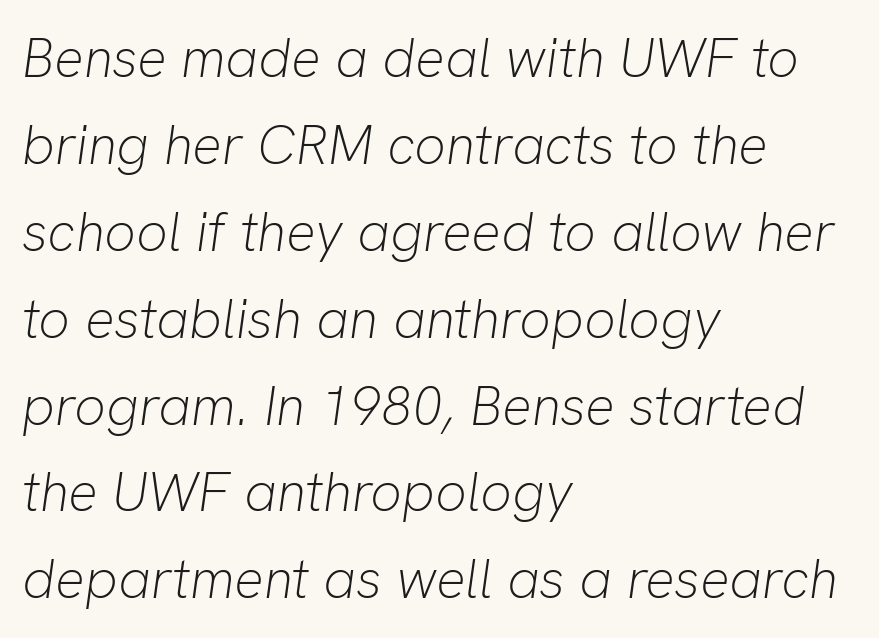
Q: Is the text bold? A: No.
Q: Is the text italic (slanted)? A: Yes, it leans right by about 8 degrees.
Q: Is the text underlined? A: No.
Q: How is the paragraph aligned? A: Left-aligned.
Q: Is the spacing between letters normal or unusually wide? A: Normal.
Q: Is the spacing between lines tight, normal or loose? A: Normal.
Q: Width (condensed, normal, or wide)? A: Normal.
Q: Stroke contrast? A: Low.
Q: x-height? A: Medium.
Q: Monospaced? A: No.
